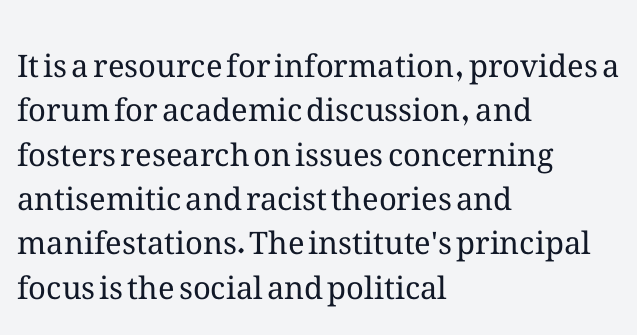
{"italic": "no", "bold": "no", "weight": "regular", "width": "normal", "stroke_contrast": "medium", "x_height": "medium", "monospaced": "no", "underline": "no", "align": "left", "line_spacing": "normal", "line_spacing_ratio": 1.43, "letter_spacing": "normal", "letter_spacing_em": 0.0, "glyph_px": 31}
